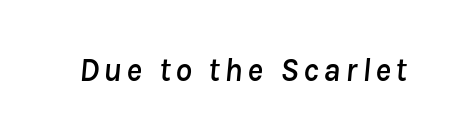
The image shows 33 px text type, italic (leaning right); set not underlined; low stroke contrast and a medium x-height.
